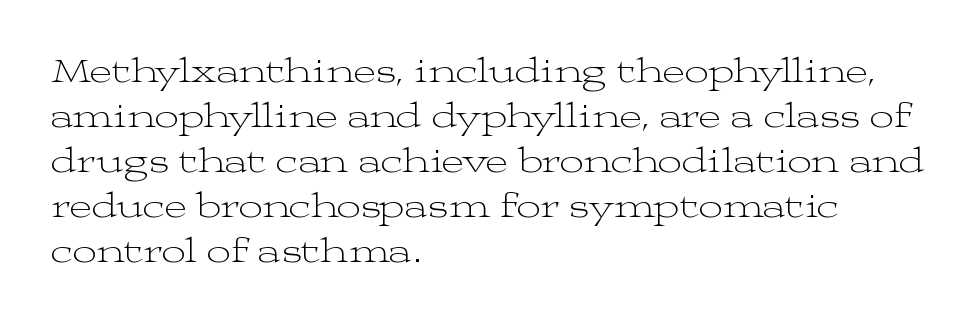
Q: Is the text bold? A: No.
Q: Is the text italic (slanted)? A: No, it is upright.
Q: Is the typeface a serif or a sans-serif typeface? A: Serif.
Q: Is the text underlined? A: No.
Q: How is the paragraph aligned? A: Left-aligned.
Q: Is the spacing between letters normal or unusually wide? A: Normal.
Q: Is the spacing between lines tight, normal or loose? A: Normal.
Q: Width (condensed, normal, or wide)? A: Wide.
Q: Stroke contrast? A: Medium.
Q: x-height? A: Medium.
Q: Monospaced? A: No.
